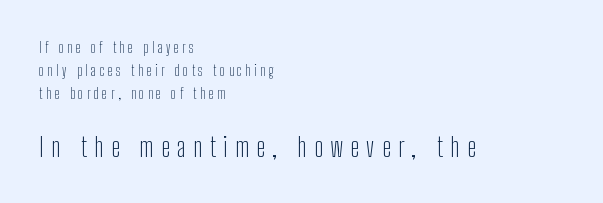
The image shows 27 px text type, upright; set left-aligned, normal line spacing (1.66x), unusually wide letter spacing (+0.27 em), not underlined; the second (bottom) block is 1.93x larger.
